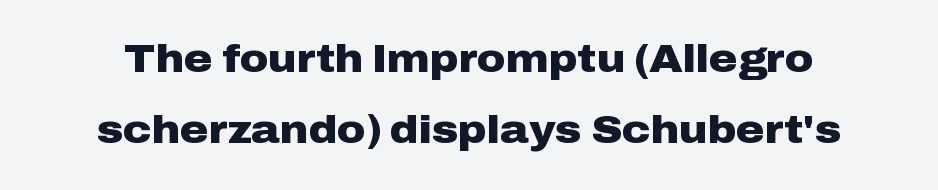
The line texture is even and compact thanks to regular tracking. In terms of letterform style, serifs are entirely absent. Lines of text with bare space underneath. These lines are rendered in a variable-pitch font.
